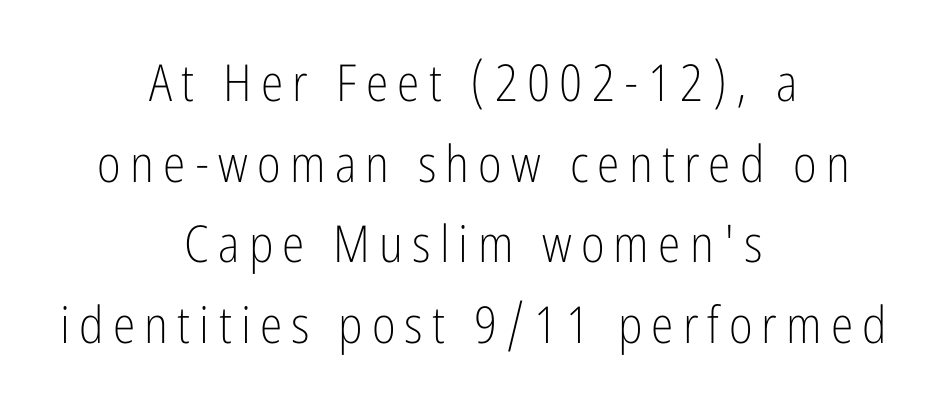
Unbolded letterforms with no extra heft. Type style note: lacks serifs. Italic? Not at all — the glyphs are vertical. Leading matches the norm, producing a regular column.
